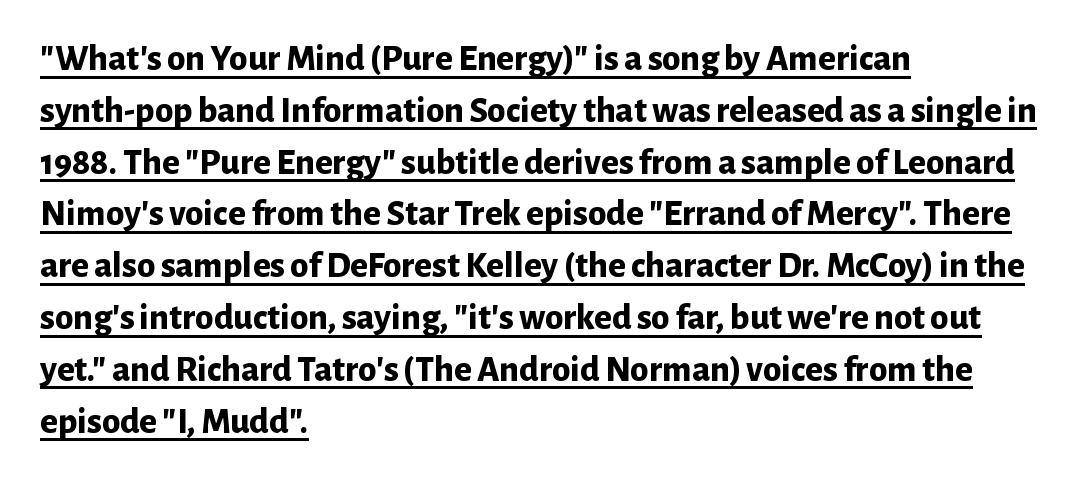
Q: Is the text bold? A: Yes.
Q: Is the text italic (slanted)? A: No, it is upright.
Q: Is the typeface a serif or a sans-serif typeface? A: Sans-serif.
Q: Is the text underlined? A: Yes.
Q: How is the paragraph aligned? A: Left-aligned.
Q: Is the spacing between letters normal or unusually wide? A: Normal.
Q: Is the spacing between lines tight, normal or loose? A: Normal.
Q: Width (condensed, normal, or wide)? A: Normal.
Q: Stroke contrast? A: Low.
Q: x-height? A: Medium.
Q: Monospaced? A: No.
